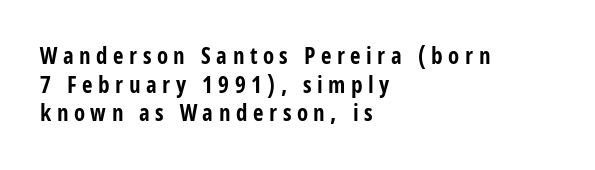
Q: Is the text bold? A: Yes.
Q: Is the text italic (slanted)? A: No, it is upright.
Q: Is the text underlined? A: No.
Q: How is the paragraph aligned? A: Left-aligned.
Q: Is the spacing between letters normal or unusually wide? A: Unusually wide.
Q: Is the spacing between lines tight, normal or loose? A: Normal.
